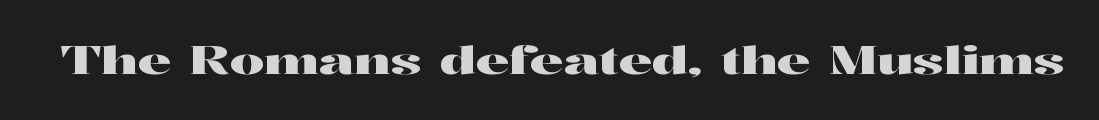
{"serif": "yes", "italic": "no", "width": "wide", "stroke_contrast": "high", "x_height": "medium", "monospaced": "no", "underline": "no", "letter_spacing": "normal", "letter_spacing_em": 0.0, "glyph_px": 38}
